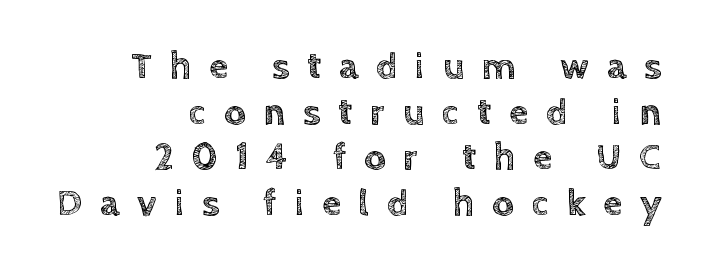
Q: Is the text italic (slanted)? A: No, it is upright.
Q: Is the text underlined? A: No.
Q: How is the paragraph aligned? A: Right-aligned.
Q: Is the spacing between letters normal or unusually wide? A: Unusually wide.
Q: Width (condensed, normal, or wide)? A: Normal.
Q: x-height? A: Large.
Q: Monospaced? A: No.
